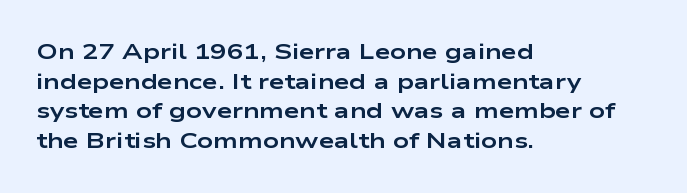
{"italic": "no", "bold": "yes", "underline": "no", "align": "left", "line_spacing": "normal", "line_spacing_ratio": 1.35, "letter_spacing": "normal", "letter_spacing_em": 0.0, "glyph_px": 22}
